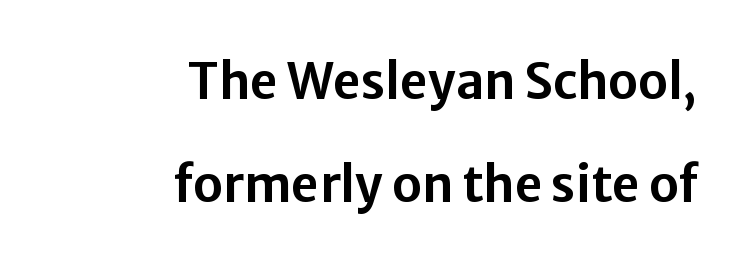
Q: Is the text italic (slanted)? A: No, it is upright.
Q: Is the typeface a serif or a sans-serif typeface? A: Sans-serif.
Q: Is the text underlined? A: No.
Q: How is the paragraph aligned? A: Right-aligned.
Q: Is the spacing between letters normal or unusually wide? A: Normal.
Q: Is the spacing between lines tight, normal or loose? A: Loose.
Q: Width (condensed, normal, or wide)? A: Normal.
Q: Stroke contrast? A: Low.
Q: x-height? A: Medium.
Q: Monospaced? A: No.
